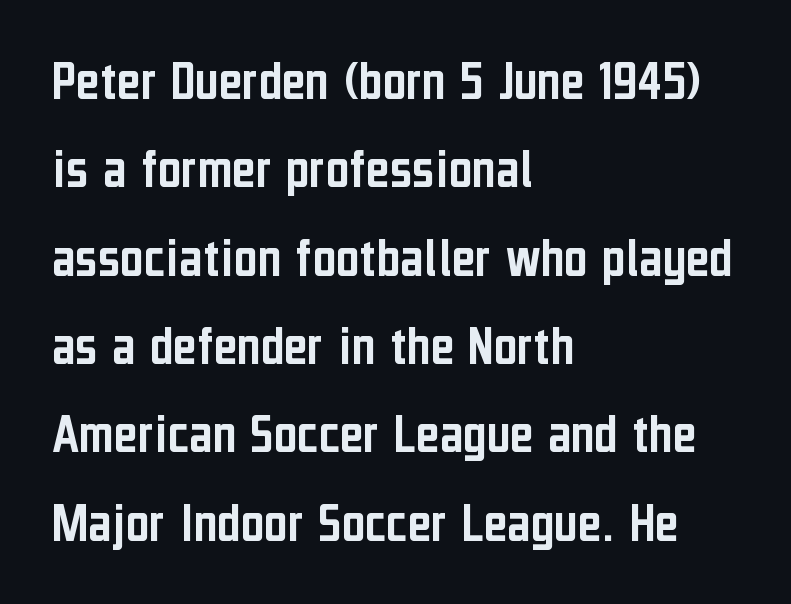
{"serif": "no", "italic": "no", "width": "condensed", "stroke_contrast": "low", "x_height": "medium", "monospaced": "no", "underline": "no", "align": "left", "line_spacing": "normal", "line_spacing_ratio": 1.55, "letter_spacing": "normal", "letter_spacing_em": 0.0, "glyph_px": 57}
